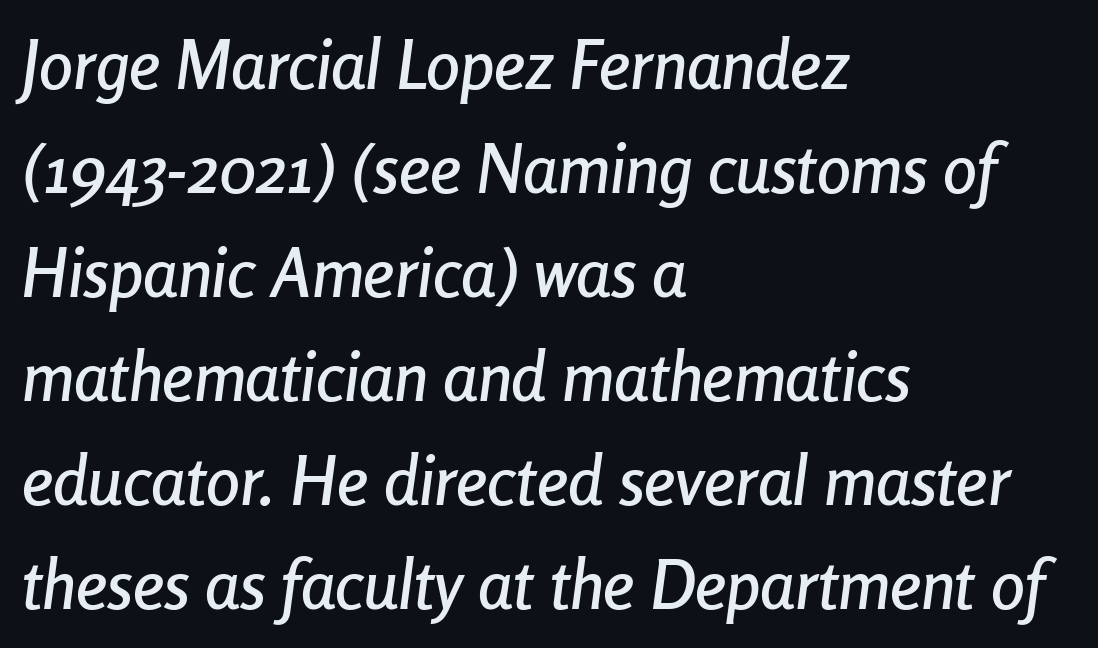
The image shows 68 px condensed type, italic (leaning right); set left-aligned, normal line spacing (1.53x), normal letter spacing, not underlined; low stroke contrast and a medium x-height.
